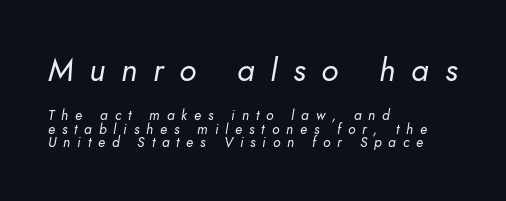
Here the first block reads like a headline and the second like body copy. Looking at the ascenders, they clearly lean. Successive baselines arrive quickly, one right under another. The weight tops out at a normal text grade.
